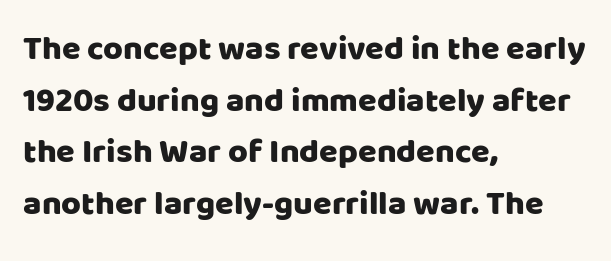
Italic? Not at all — the glyphs are vertical. No word sits above an underline. Standard letterfit; no display-style spreading of the glyphs. Quick note: interline space is typical. The passage shown is typed in a proportional face where columns would drift. The paragraph shown leans on its left margin.
